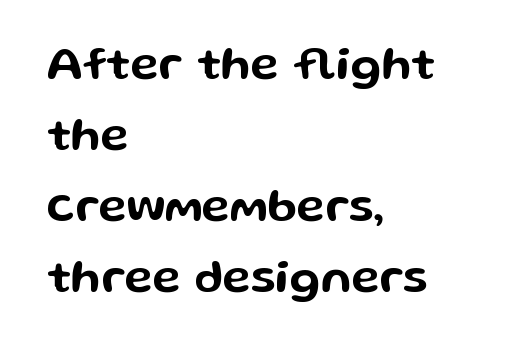
The image shows 47 px wide sans-serif type, upright; set left-aligned, normal line spacing (1.51x), normal letter spacing, not underlined; low stroke contrast and a medium x-height.
